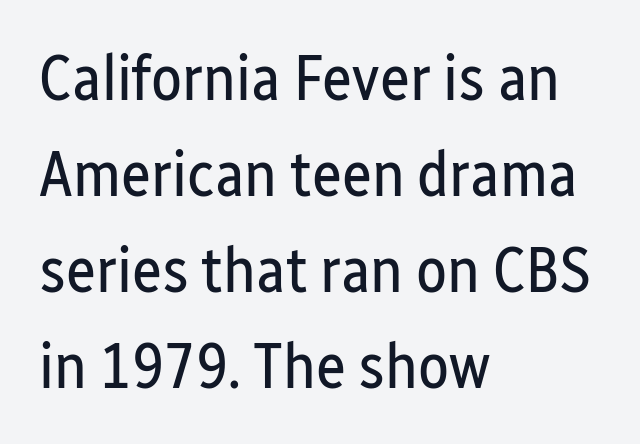
{"serif": "no", "italic": "no", "bold": "no", "weight": "regular", "width": "condensed", "stroke_contrast": "low", "x_height": "medium", "monospaced": "no", "underline": "no", "align": "left", "line_spacing": "normal", "line_spacing_ratio": 1.5, "letter_spacing": "normal", "letter_spacing_em": 0.0, "glyph_px": 64}
